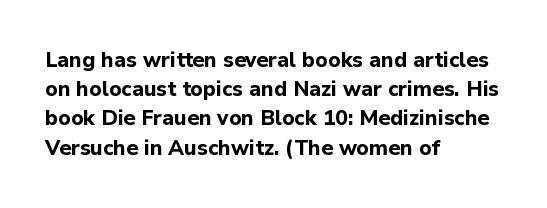
When letters stand straight like this, we call the style roman or upright. Line starts are locked; line ends wander. Quick note: underline off. Words appear dense and cohesive because spacing is normal. A normal amount of white space separates one row of letters from the next.
